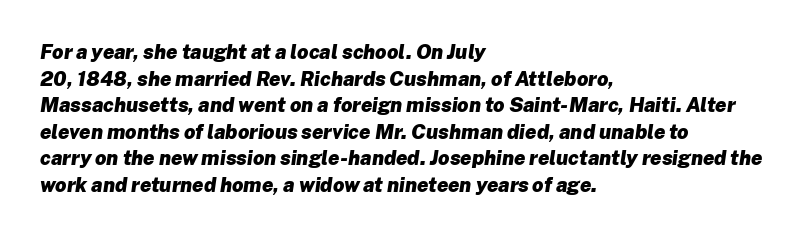
Q: Is the text bold? A: Yes.
Q: Is the text italic (slanted)? A: Yes, it leans right by about 8 degrees.
Q: Is the text underlined? A: No.
Q: How is the paragraph aligned? A: Left-aligned.
Q: Is the spacing between letters normal or unusually wide? A: Normal.
Q: Is the spacing between lines tight, normal or loose? A: Normal.
